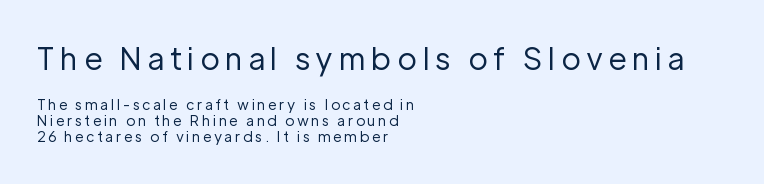
Q: Is the text bold? A: No.
Q: Is the text italic (slanted)? A: No, it is upright.
Q: Is the typeface a serif or a sans-serif typeface? A: Sans-serif.
Q: Is the text underlined? A: No.
Q: How is the paragraph aligned? A: Left-aligned.
Q: Is the spacing between lines tight, normal or loose? A: Tight.
Q: Which block of text is set in a larger size, the first (top) or the second (bottom)? A: The first (top) one.
Q: Width (condensed, normal, or wide)? A: Normal.
Q: Stroke contrast? A: Low.
Q: x-height? A: Medium.
Q: Monospaced? A: No.
